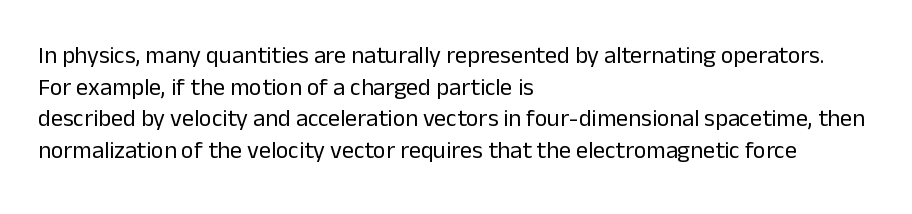
{"italic": "no", "bold": "no", "underline": "no", "align": "left", "line_spacing": "normal", "line_spacing_ratio": 1.32, "letter_spacing": "normal", "letter_spacing_em": 0.0, "glyph_px": 24}
